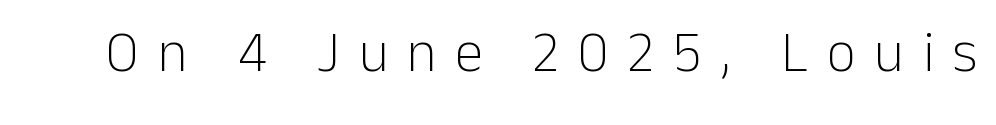
Q: Is the text bold? A: No.
Q: Is the text italic (slanted)? A: No, it is upright.
Q: Is the typeface a serif or a sans-serif typeface? A: Sans-serif.
Q: Is the text underlined? A: No.
Q: Is the spacing between letters normal or unusually wide? A: Unusually wide.
Q: Width (condensed, normal, or wide)? A: Normal.
Q: Stroke contrast? A: Low.
Q: x-height? A: Medium.
Q: Monospaced? A: No.
